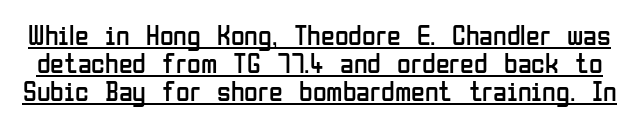
The image shows 28 px regular-weight, condensed sans-serif type, upright; set tight line spacing (1.0x), normal letter spacing, underlined; low stroke contrast and a medium x-height.
